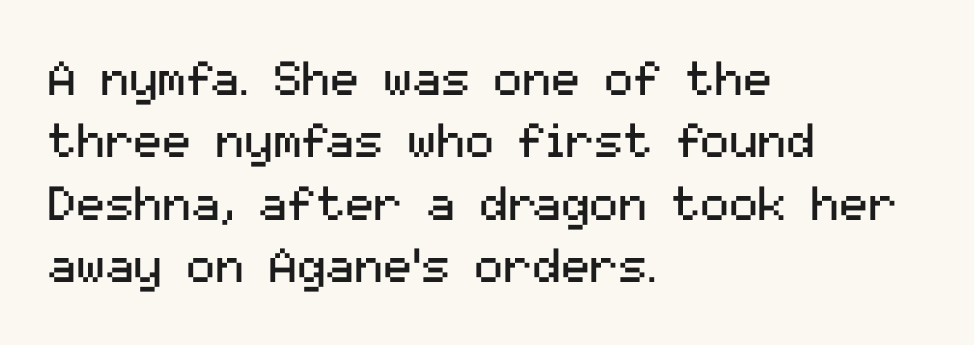
The image shows 48 px regular-weight sans-serif type, upright; set left-aligned, normal line spacing (1.3x), normal letter spacing, not underlined; medium stroke contrast and a medium x-height.
